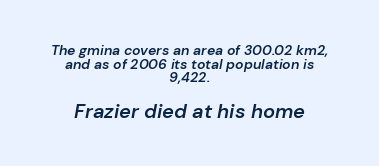
No extra tracking has been applied to these lines. The zone under the glyphs is completely vacant. Reading top to bottom, the characters get bigger at the block break. Leftover space on each line is divided equally before and after the words. A semibold gives these letters moderate extra thickness, short of bold. What's the leading like? Squeezed, with rows nearly overlapping.
